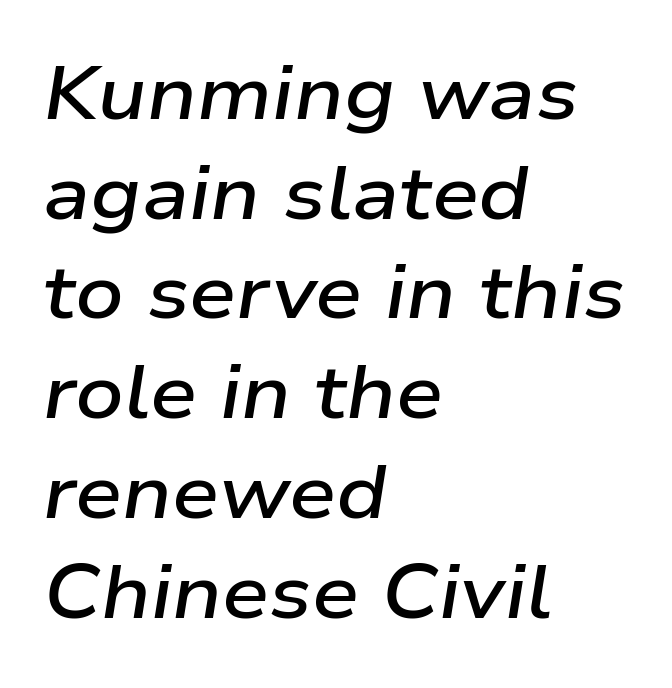
{"italic": "yes", "lean": "right", "slant_degrees": 9, "bold": "semi", "weight": "semibold", "width": "wide", "stroke_contrast": "low", "x_height": "medium", "monospaced": "no", "underline": "no", "align": "left", "line_spacing": "normal", "line_spacing_ratio": 1.33, "letter_spacing": "normal", "letter_spacing_em": 0.0, "glyph_px": 75}
